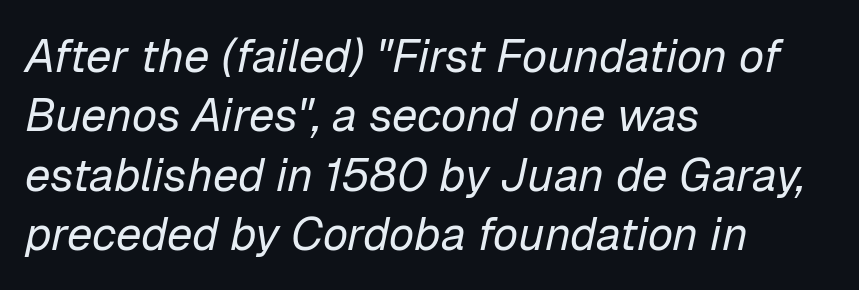
Q: Is the text bold? A: No.
Q: Is the text italic (slanted)? A: Yes, it leans right by about 12 degrees.
Q: Is the text underlined? A: No.
Q: How is the paragraph aligned? A: Left-aligned.
Q: Is the spacing between letters normal or unusually wide? A: Normal.
Q: Is the spacing between lines tight, normal or loose? A: Normal.
Q: Width (condensed, normal, or wide)? A: Normal.
Q: Stroke contrast? A: Low.
Q: x-height? A: Medium.
Q: Monospaced? A: No.
